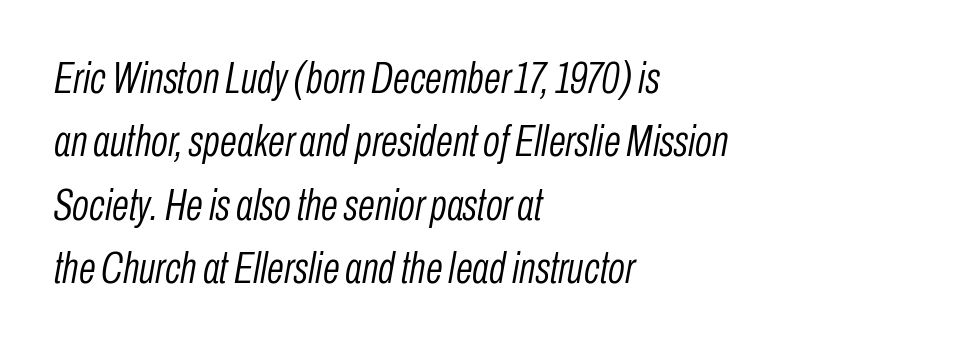
Q: Is the text bold? A: No.
Q: Is the text italic (slanted)? A: Yes, it leans right by about 10 degrees.
Q: Is the text underlined? A: No.
Q: How is the paragraph aligned? A: Left-aligned.
Q: Is the spacing between letters normal or unusually wide? A: Normal.
Q: Is the spacing between lines tight, normal or loose? A: Normal.
Q: Width (condensed, normal, or wide)? A: Condensed.
Q: Stroke contrast? A: Low.
Q: x-height? A: Medium.
Q: Monospaced? A: No.
